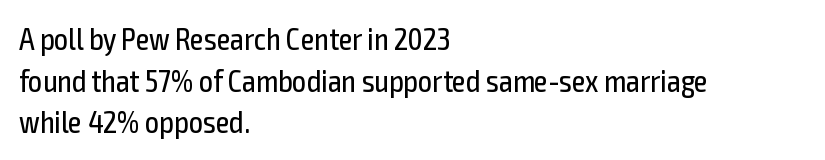
The image shows 31 px regular-weight, condensed sans-serif type, upright; set left-aligned, normal line spacing (1.34x), normal letter spacing, not underlined; a medium x-height.
